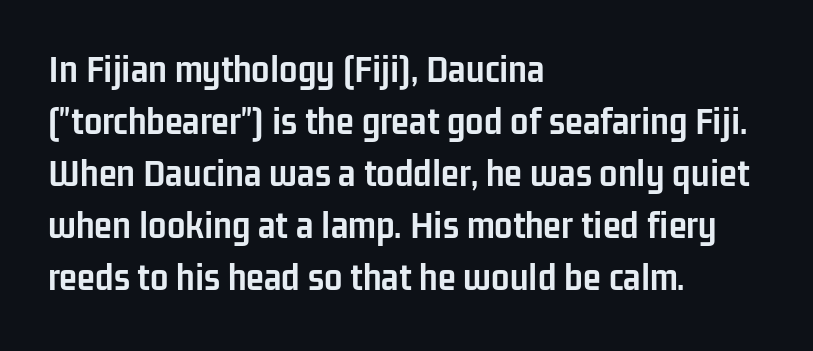
The image shows 41 px semibold, condensed sans-serif type, upright; set left-aligned, normal line spacing (1.27x), normal letter spacing, not underlined; low stroke contrast and a medium x-height.
